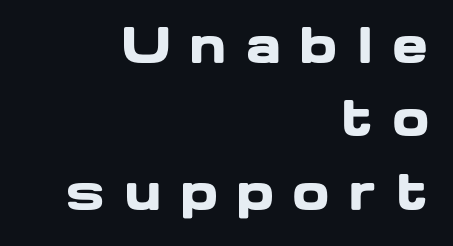
Q: Is the text bold? A: Yes.
Q: Is the text italic (slanted)? A: No, it is upright.
Q: Is the typeface a serif or a sans-serif typeface? A: Sans-serif.
Q: Is the text underlined? A: No.
Q: How is the paragraph aligned? A: Right-aligned.
Q: Is the spacing between letters normal or unusually wide? A: Unusually wide.
Q: Is the spacing between lines tight, normal or loose? A: Normal.
Q: Width (condensed, normal, or wide)? A: Wide.
Q: Stroke contrast? A: Low.
Q: x-height? A: Medium.
Q: Monospaced? A: No.
